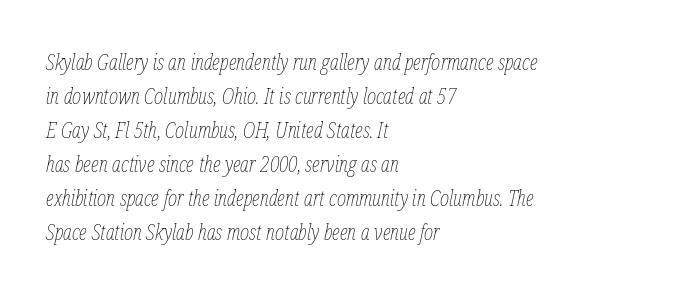
Nobody touched the tracking dial on this one. Normally led — the rows are evenly, conventionally spaced. Letters have the restrained weight of plain body copy at most. Does the copy run flush right? No — it runs flush left. Any mark beneath the type? The region is blank. Observe the lean: these are italic letterforms.
